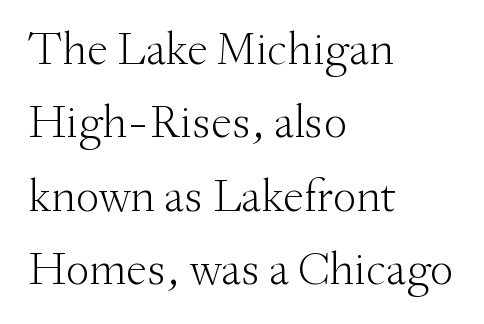
The image shows 47 px light serif type, upright; set left-aligned, normal line spacing (1.56x), normal letter spacing, not underlined; medium stroke contrast and a small x-height.
